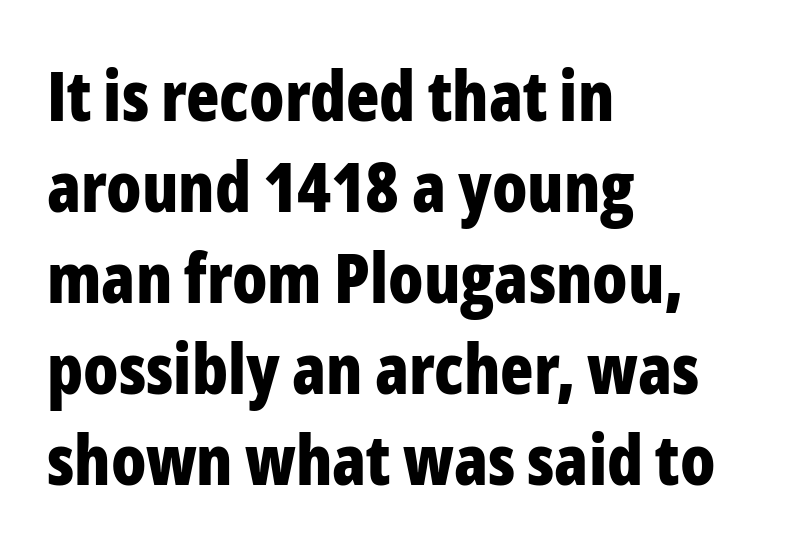
The image shows 69 px bold, condensed sans-serif type, upright; set left-aligned, normal line spacing (1.32x), normal letter spacing, not underlined; low stroke contrast and a medium x-height.
